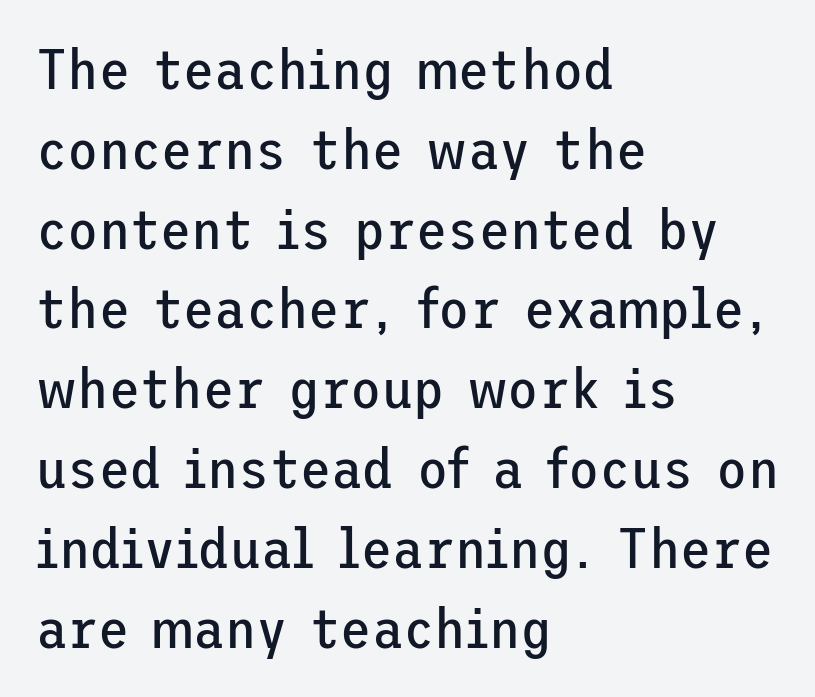
No chunkiness to these letters — they're not bold. Leading: standard. The specimen omits any rule beneath the text block's lines. Every row of glyphs begins at an identical x-position on the left. The axis of the letterforms is exactly vertical.
